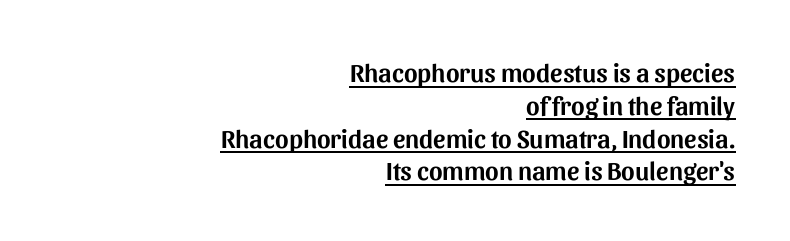
{"italic": "no", "underline": "yes", "align": "right", "line_spacing": "normal", "line_spacing_ratio": 1.26, "letter_spacing": "normal", "letter_spacing_em": 0.0, "glyph_px": 26}
